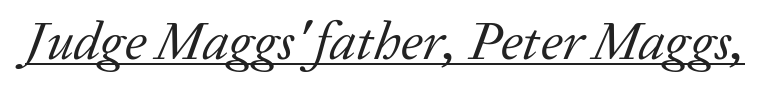
{"serif": "yes", "italic": "yes", "lean": "right", "slant_degrees": 20, "bold": "no", "weight": "regular", "width": "normal", "stroke_contrast": "low", "x_height": "medium", "monospaced": "no", "underline": "yes", "letter_spacing": "normal", "letter_spacing_em": 0.0, "glyph_px": 54}
